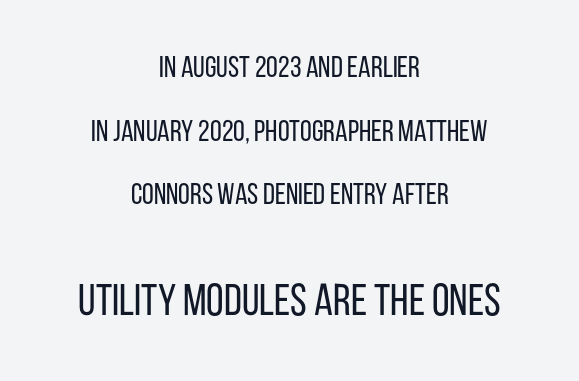
Q: Is the text bold? A: No.
Q: Is the text italic (slanted)? A: No, it is upright.
Q: Is the typeface a serif or a sans-serif typeface? A: Sans-serif.
Q: Is the text underlined? A: No.
Q: How is the paragraph aligned? A: Centered.
Q: Is the spacing between letters normal or unusually wide? A: Normal.
Q: Is the spacing between lines tight, normal or loose? A: Loose.
Q: Which block of text is set in a larger size, the first (top) or the second (bottom)? A: The second (bottom) one.
Q: Width (condensed, normal, or wide)? A: Condensed.
Q: Stroke contrast? A: Low.
Q: x-height? A: Large.
Q: Monospaced? A: No.
